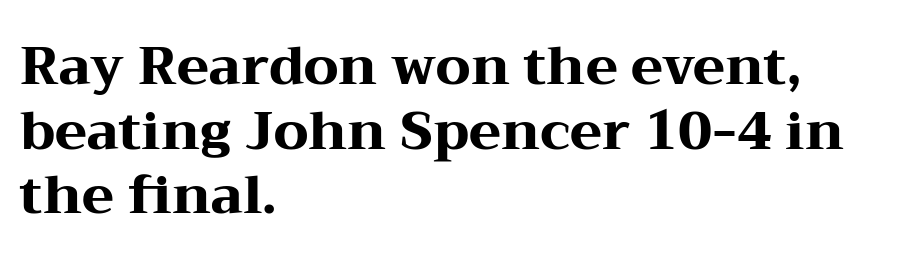
The image shows 53 px heavy, wide serif type, upright; set left-aligned, line spacing 1.22x, normal letter spacing, not underlined; medium stroke contrast and a medium x-height.
